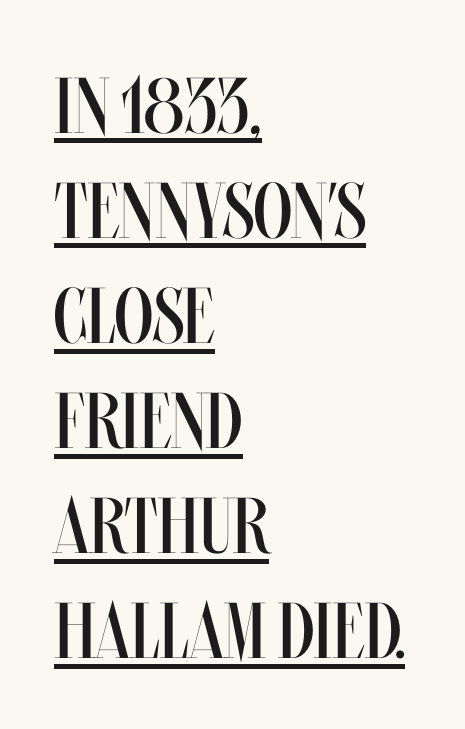
Q: Is the text bold? A: No.
Q: Is the text italic (slanted)? A: No, it is upright.
Q: Is the text underlined? A: Yes.
Q: How is the paragraph aligned? A: Left-aligned.
Q: Is the spacing between letters normal or unusually wide? A: Normal.
Q: Is the spacing between lines tight, normal or loose? A: Normal.
Q: Width (condensed, normal, or wide)? A: Condensed.
Q: Stroke contrast? A: Medium.
Q: x-height? A: Large.
Q: Monospaced? A: No.
